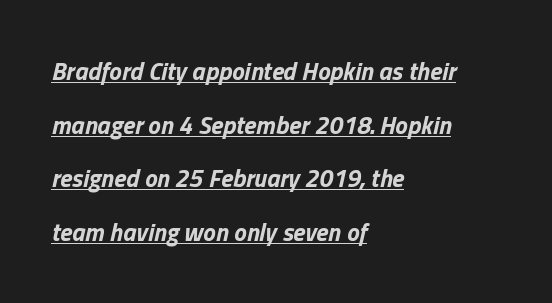
The image shows 25 px bold type, italic (leaning right); set left-aligned, loose line spacing (2.15x), normal letter spacing, underlined.
